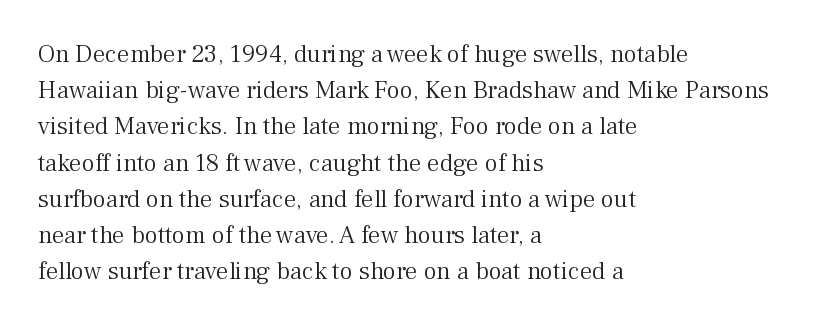
The image shows 25 px text type, upright; set left-aligned, normal line spacing (1.45x), normal letter spacing, not underlined.
